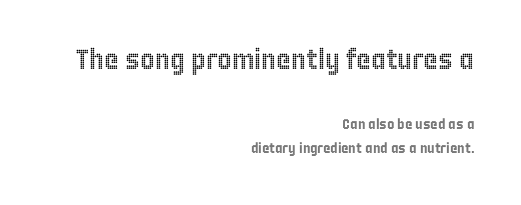
Q: Is the text italic (slanted)? A: No, it is upright.
Q: Is the text underlined? A: No.
Q: How is the paragraph aligned? A: Right-aligned.
Q: Is the spacing between letters normal or unusually wide? A: Normal.
Q: Which block of text is set in a larger size, the first (top) or the second (bottom)? A: The first (top) one.
Q: Width (condensed, normal, or wide)? A: Condensed.
Q: x-height? A: Large.
Q: Monospaced? A: No.
